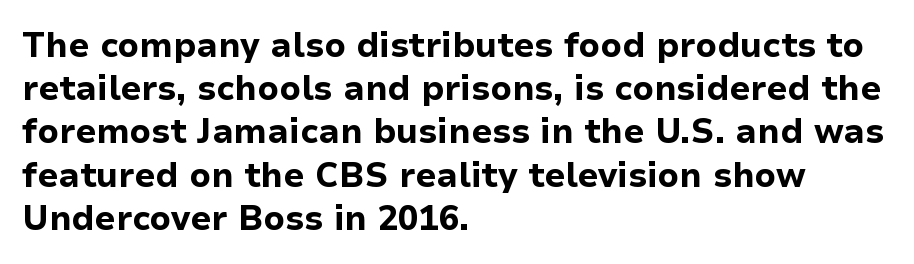
Inter-character spacing is left at the font's built-in metrics. Designer's note — italics off, roman on. Nope, no serifs anywhere on these letters. Glance below the letters and you will spot only blank space. Is there much room between lines? A standard amount, neither cramped nor airy. Proportional: the letters do not fall into vertical columns.
